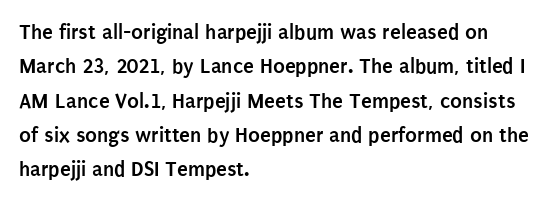
The image shows 22 px bold type, upright; set left-aligned, normal line spacing (1.56x), normal letter spacing, not underlined.
